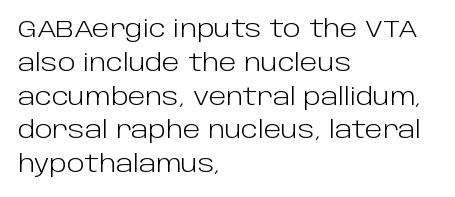
Q: Is the text bold? A: No.
Q: Is the text italic (slanted)? A: No, it is upright.
Q: Is the text underlined? A: No.
Q: How is the paragraph aligned? A: Left-aligned.
Q: Is the spacing between letters normal or unusually wide? A: Normal.
Q: Is the spacing between lines tight, normal or loose? A: Normal.
